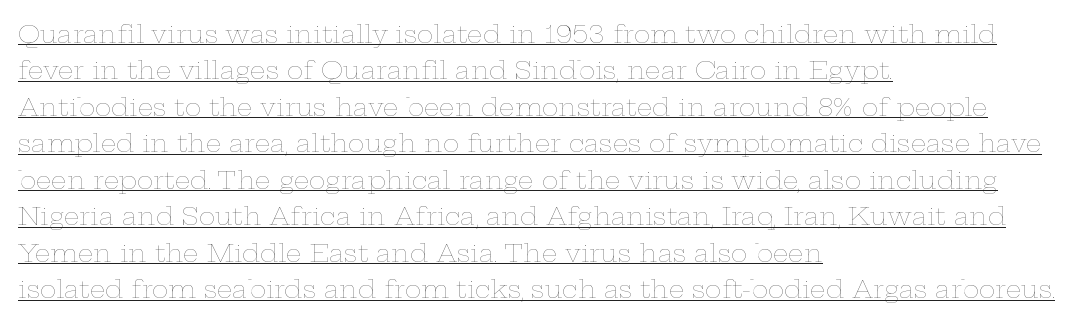
On a weight scale, this lands at 450 or below. A roman cut, with each character standing at attention. Notice how the passage keeps a crisp vertical edge on the left only. Nothing unusual about the tracking: characters are spaced as the font intends. A rule runs beneath these lines of type. Vertical spacing — default.
